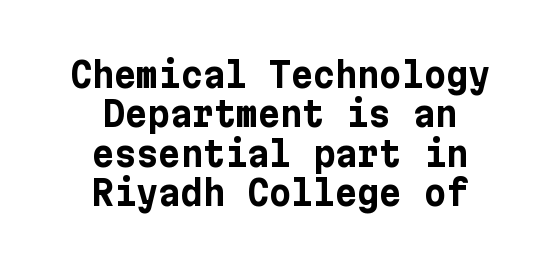
{"serif": "no", "italic": "no", "bold": "yes", "weight": "bold", "width": "normal", "stroke_contrast": "low", "x_height": "medium", "underline": "no", "align": "center", "line_spacing_ratio": 1.16, "letter_spacing": "normal", "letter_spacing_em": 0.0, "glyph_px": 34}
